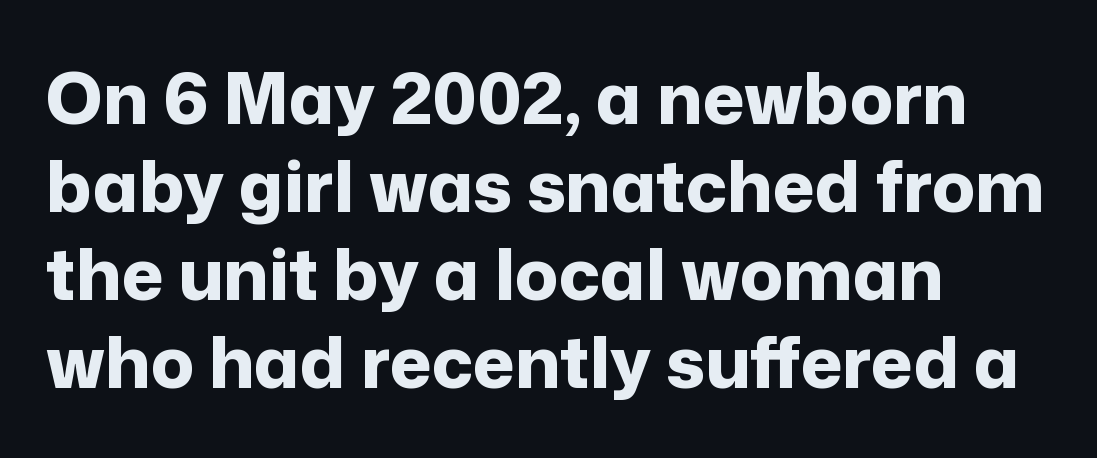
{"serif": "no", "italic": "no", "bold": "yes", "weight": "bold", "width": "normal", "stroke_contrast": "low", "x_height": "medium", "monospaced": "no", "underline": "no", "align": "left", "line_spacing_ratio": 1.24, "letter_spacing": "normal", "letter_spacing_em": 0.0, "glyph_px": 71}
